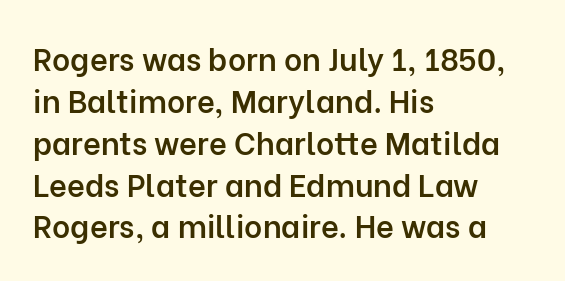
{"serif": "no", "italic": "no", "bold": "semi", "weight": "semibold", "width": "normal", "stroke_contrast": "low", "x_height": "medium", "monospaced": "no", "underline": "no", "align": "left", "line_spacing": "normal", "line_spacing_ratio": 1.35, "letter_spacing": "normal", "letter_spacing_em": 0.0, "glyph_px": 31}
